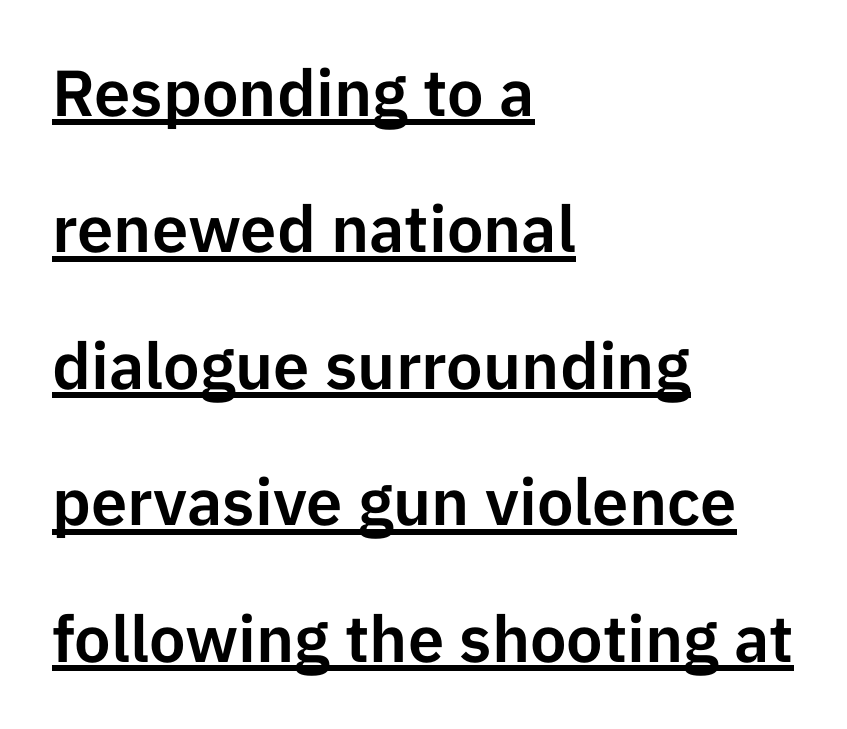
{"serif": "no", "italic": "no", "width": "normal", "stroke_contrast": "low", "x_height": "medium", "monospaced": "no", "underline": "yes", "align": "left", "line_spacing": "loose", "line_spacing_ratio": 2.1, "letter_spacing": "normal", "letter_spacing_em": 0.0, "glyph_px": 65}
